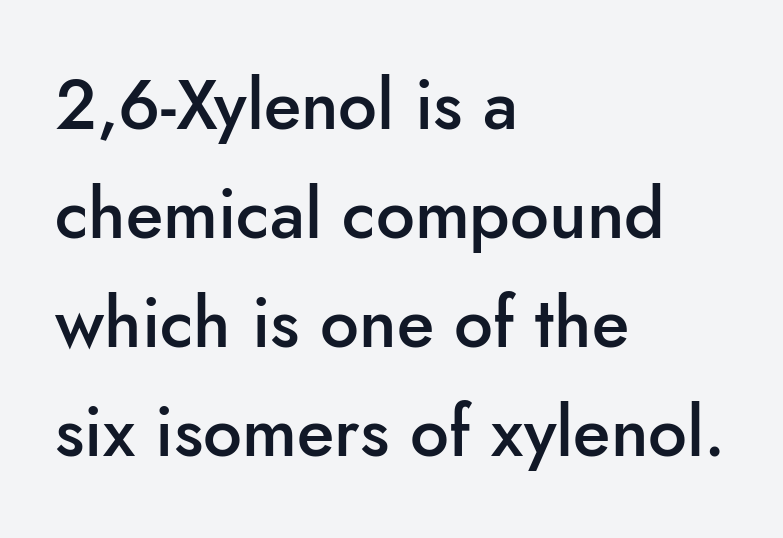
Proportional: the letters do not fall into vertical columns. If you measured baseline to baseline, you'd find a middling distance. The paragraph shown leans on its left margin. In terms of weight, the rendering is demibold, just under bold.
